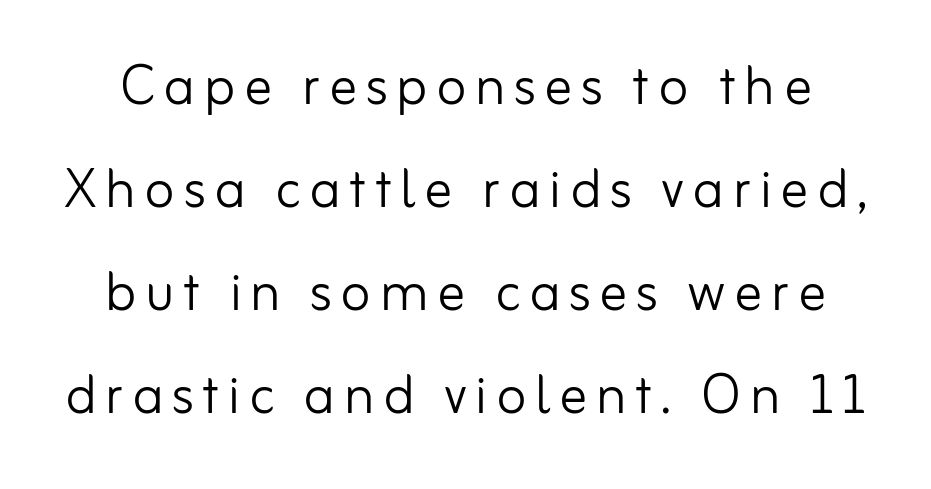
The image shows 70 px light sans-serif type, upright; set centered, normal line spacing (1.47x), not underlined; low stroke contrast and a small x-height.
